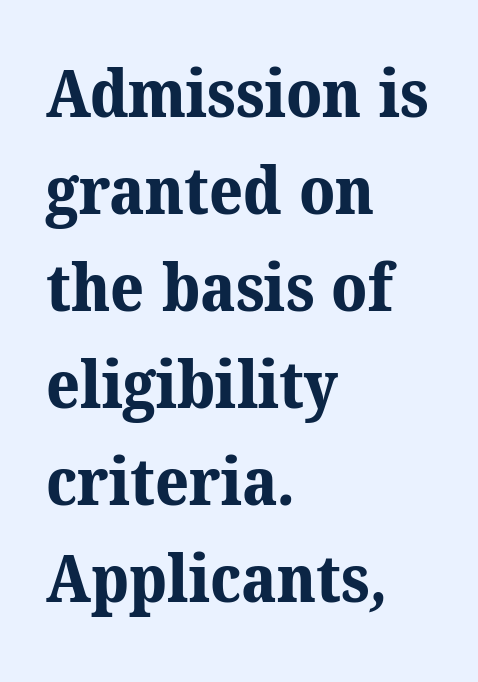
Q: Is the text bold? A: Yes.
Q: Is the typeface a serif or a sans-serif typeface? A: Serif.
Q: Is the text underlined? A: No.
Q: How is the paragraph aligned? A: Left-aligned.
Q: Is the spacing between letters normal or unusually wide? A: Normal.
Q: Is the spacing between lines tight, normal or loose? A: Normal.
Q: Width (condensed, normal, or wide)? A: Normal.
Q: Stroke contrast? A: Medium.
Q: x-height? A: Medium.
Q: Monospaced? A: No.
